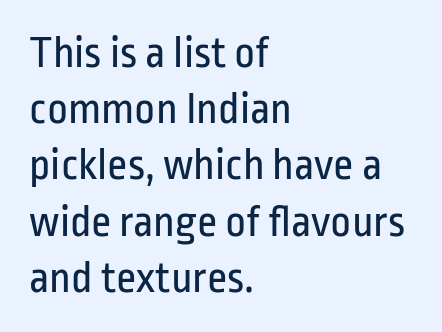
Q: Is the text bold? A: No.
Q: Is the text italic (slanted)? A: No, it is upright.
Q: Is the typeface a serif or a sans-serif typeface? A: Sans-serif.
Q: Is the text underlined? A: No.
Q: How is the paragraph aligned? A: Left-aligned.
Q: Is the spacing between letters normal or unusually wide? A: Normal.
Q: Is the spacing between lines tight, normal or loose? A: Normal.
Q: Width (condensed, normal, or wide)? A: Condensed.
Q: Stroke contrast? A: Low.
Q: x-height? A: Medium.
Q: Monospaced? A: No.
